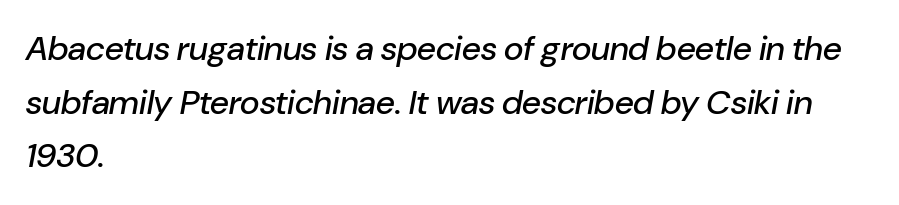
The image shows 34 px text type, italic (leaning right); set left-aligned, normal line spacing (1.58x), normal letter spacing, not underlined; low stroke contrast and a medium x-height.
